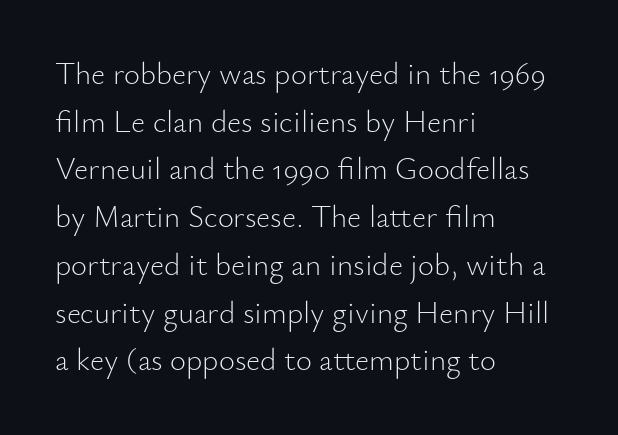
The gap between lines stays unmarked. One glance says typical: line gaps are just what's usual. The font is comparable to plain body text, perhaps lighter. Check where the strokes stop: nothing finishes them off — pure sans.
